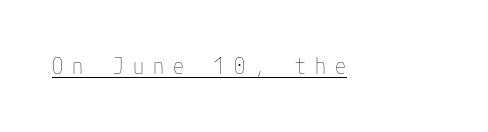
{"italic": "no", "bold": "no", "underline": "yes", "letter_spacing": "wide", "letter_spacing_em": 0.42, "glyph_px": 22}
